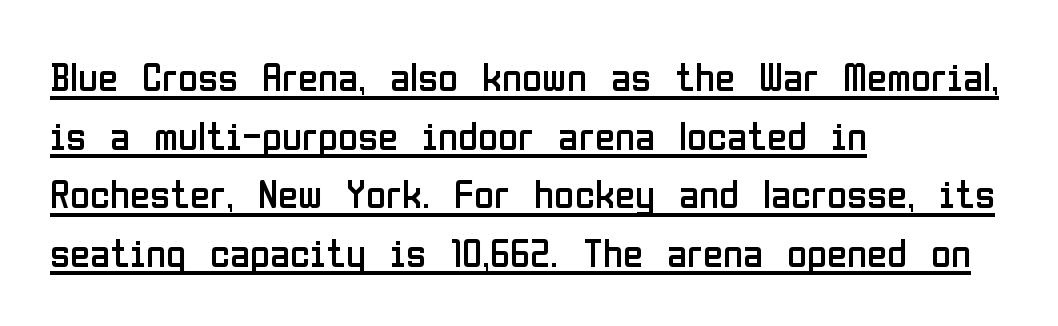
The image shows 41 px regular-weight, condensed sans-serif type, upright; set left-aligned, normal line spacing (1.43x), normal letter spacing, underlined; low stroke contrast and a medium x-height.
